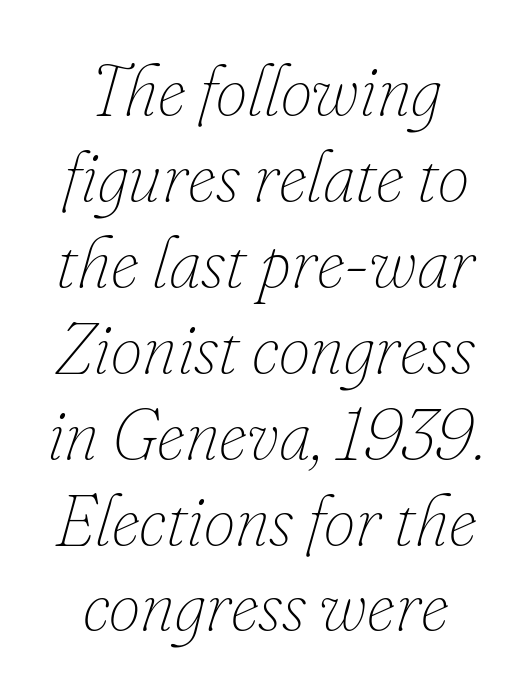
Q: Is the text bold? A: No.
Q: Is the text italic (slanted)? A: Yes, it leans right by about 16 degrees.
Q: Is the text underlined? A: No.
Q: How is the paragraph aligned? A: Centered.
Q: Is the spacing between letters normal or unusually wide? A: Normal.
Q: Width (condensed, normal, or wide)? A: Normal.
Q: Stroke contrast? A: Low.
Q: x-height? A: Small.
Q: Monospaced? A: No.
